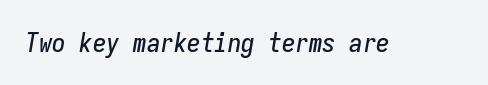
Glance below the letters and you will spot only blank space. Spacing between characters is what you'd get straight out of the box. Would a proofreader flag this as italicized? Yes.
